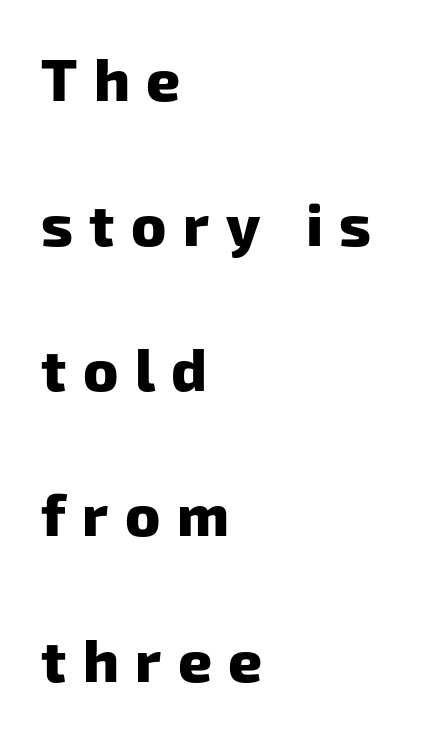
{"serif": "no", "bold": "yes", "weight": "heavy", "width": "normal", "stroke_contrast": "low", "x_height": "medium", "monospaced": "no", "underline": "no", "align": "left", "line_spacing": "loose", "line_spacing_ratio": 2.46, "letter_spacing": "wide", "letter_spacing_em": 0.28, "glyph_px": 59}
